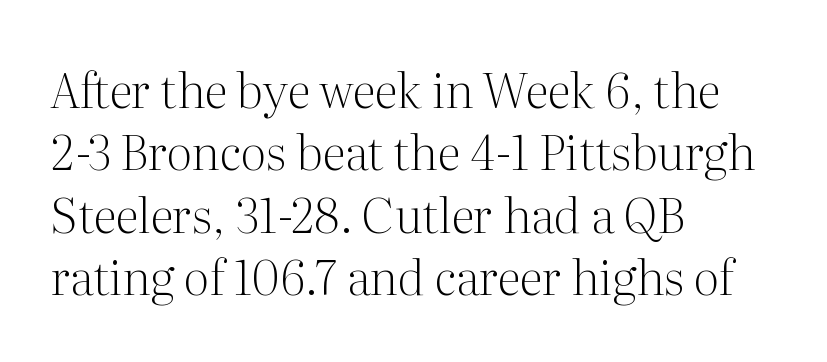
Small tapered or slab feet sit at the stroke ends, so this counts as serif. Every stem runs plumb, perpendicular to the baseline. The paragraph shown leans on its left margin. Weight: not bold — regular or lighter. Compared with typical body copy, the letter spacing here is the same.
